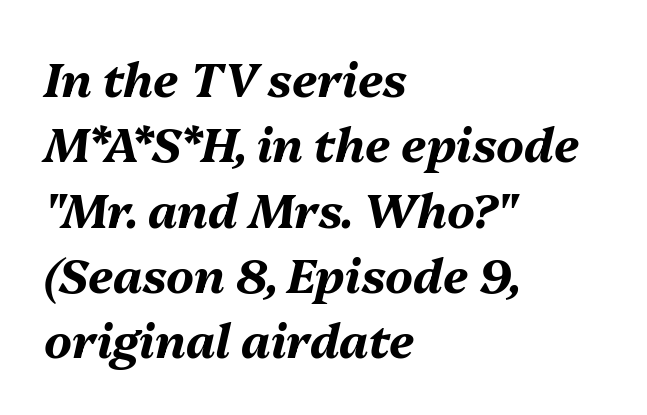
Q: Is the text bold? A: Yes.
Q: Is the text italic (slanted)? A: Yes, it leans right by about 13 degrees.
Q: Is the text underlined? A: No.
Q: How is the paragraph aligned? A: Left-aligned.
Q: Is the spacing between letters normal or unusually wide? A: Normal.
Q: Is the spacing between lines tight, normal or loose? A: Normal.
Q: Width (condensed, normal, or wide)? A: Normal.
Q: Stroke contrast? A: Medium.
Q: x-height? A: Medium.
Q: Monospaced? A: No.
